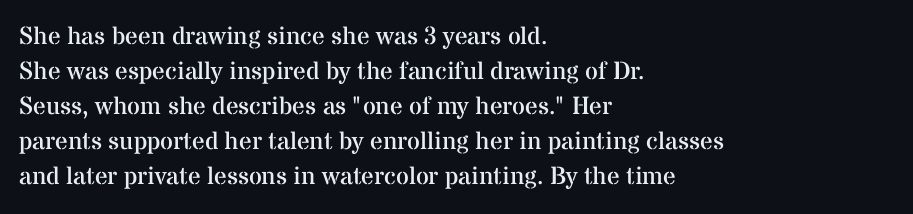
Q: Is the text bold? A: No.
Q: Is the text italic (slanted)? A: No, it is upright.
Q: Is the text underlined? A: No.
Q: How is the paragraph aligned? A: Left-aligned.
Q: Is the spacing between letters normal or unusually wide? A: Normal.
Q: Is the spacing between lines tight, normal or loose? A: Normal.
